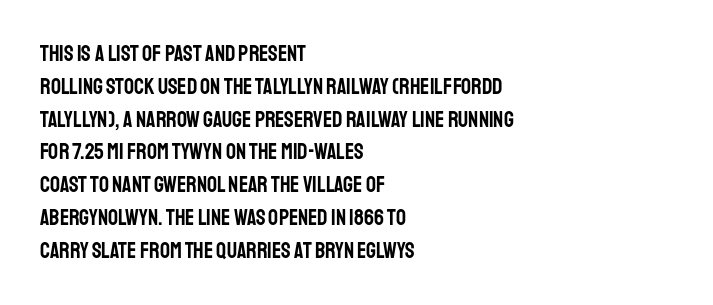
The specimen omits any rule beneath the text block's lines. Is the letter spacing exaggerated? No — it looks like the ordinary default. The typography opts for an upright posture over an oblique one. The rag falls on the right side of this text block. Baseline-to-baseline distance is the conventional proportion of letter height.
